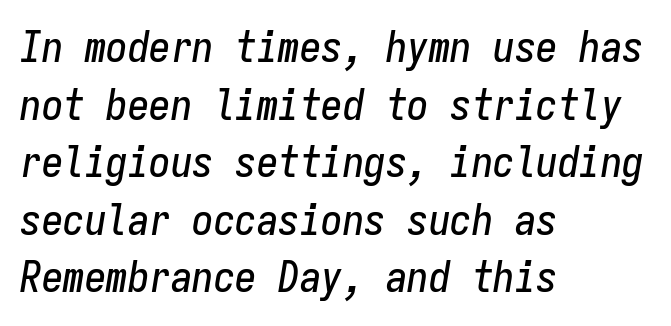
The passage shown leans; its letterforms are oblique. Honestly, the row spacing looks completely unremarkable. Does the copy run flush right? No — it runs flush left. Compared with typical body copy, the letter spacing here is the same. Check the space under the baseline: it is left empty. Every character here occupies the same horizontal width, giving the sample a typewriter-like rhythm.
